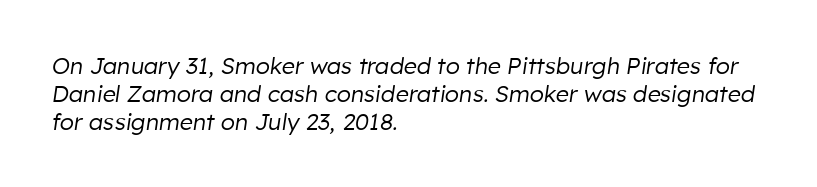
Q: Is the text bold? A: No.
Q: Is the text italic (slanted)? A: Yes, it leans right by about 8 degrees.
Q: Is the text underlined? A: No.
Q: How is the paragraph aligned? A: Left-aligned.
Q: Is the spacing between letters normal or unusually wide? A: Normal.
